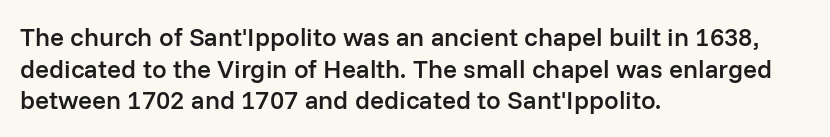
The image shows 26 px text type, upright; set left-aligned, line spacing 1.22x, normal letter spacing, not underlined.
